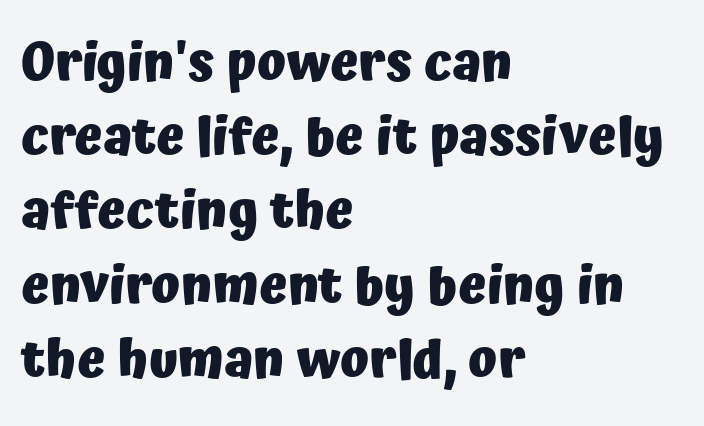
The ragged edge is on the right, which tells us the setting is flush left. No italicization has been applied; the sample stays upright. What kind of face is this? One without serifs — a sans. Tracking value appears to be zero — textbook default spacing. You could not count columns in this text — the font is proportionally spaced. The face used here has the dense, thick strokes of a bold.
